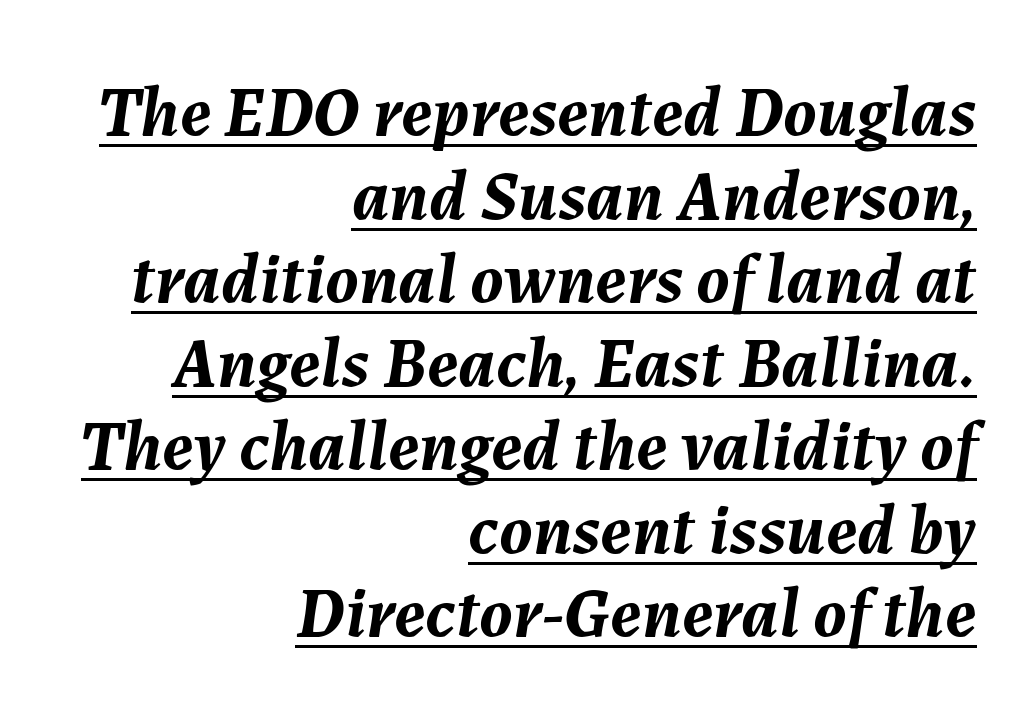
The image shows 72 px semibold type, italic (leaning right); set right-aligned, line spacing 1.16x, normal letter spacing, underlined; medium stroke contrast and a medium x-height.
